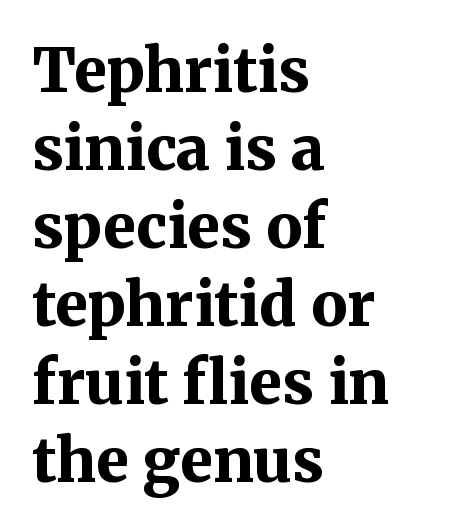
Q: Is the text bold? A: Yes.
Q: Is the text italic (slanted)? A: No, it is upright.
Q: Is the typeface a serif or a sans-serif typeface? A: Serif.
Q: Is the text underlined? A: No.
Q: How is the paragraph aligned? A: Left-aligned.
Q: Is the spacing between letters normal or unusually wide? A: Normal.
Q: Is the spacing between lines tight, normal or loose? A: Normal.
Q: Width (condensed, normal, or wide)? A: Normal.
Q: Stroke contrast? A: Medium.
Q: x-height? A: Medium.
Q: Monospaced? A: No.
